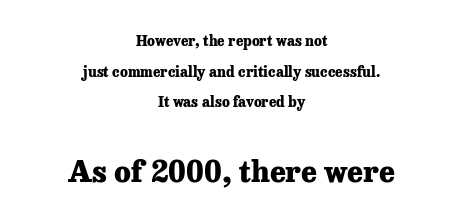
The image shows 30 px heavy serif type, upright; set centered, loose line spacing (2.18x), normal letter spacing, not underlined; the second (bottom) block is 2.14x larger; low stroke contrast and a medium x-height.
